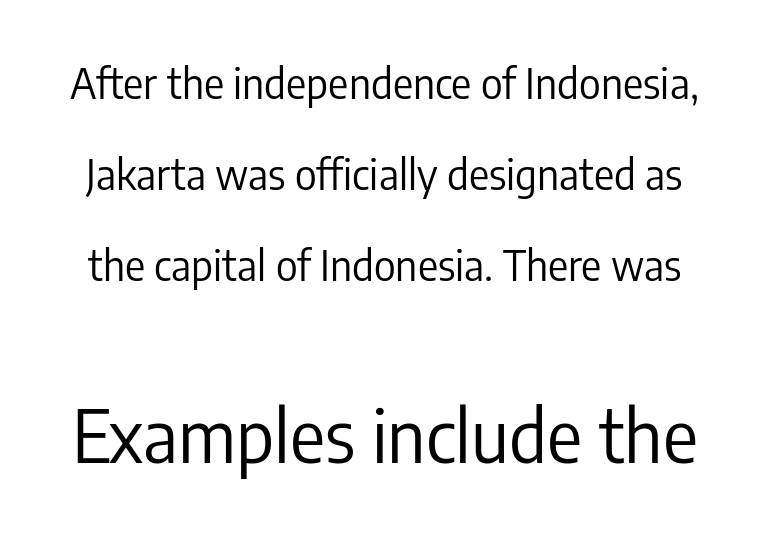
Q: Is the text bold? A: No.
Q: Is the text italic (slanted)? A: No, it is upright.
Q: Is the typeface a serif or a sans-serif typeface? A: Sans-serif.
Q: Is the text underlined? A: No.
Q: Is the spacing between letters normal or unusually wide? A: Normal.
Q: Is the spacing between lines tight, normal or loose? A: Loose.
Q: Which block of text is set in a larger size, the first (top) or the second (bottom)? A: The second (bottom) one.
Q: Width (condensed, normal, or wide)? A: Condensed.
Q: Stroke contrast? A: Low.
Q: x-height? A: Medium.
Q: Monospaced? A: No.
